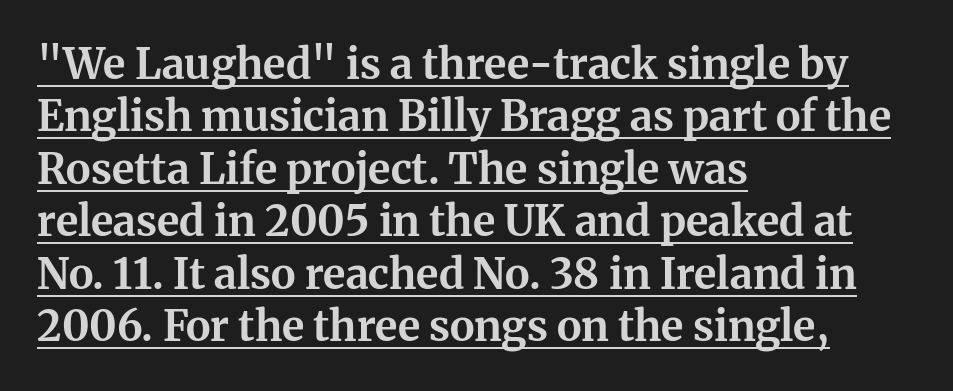
{"serif": "yes", "italic": "no", "bold": "yes", "weight": "bold", "width": "normal", "stroke_contrast": "medium", "x_height": "medium", "monospaced": "no", "underline": "yes", "align": "left", "line_spacing": "normal", "line_spacing_ratio": 1.25, "letter_spacing": "normal", "letter_spacing_em": 0.0, "glyph_px": 42}
